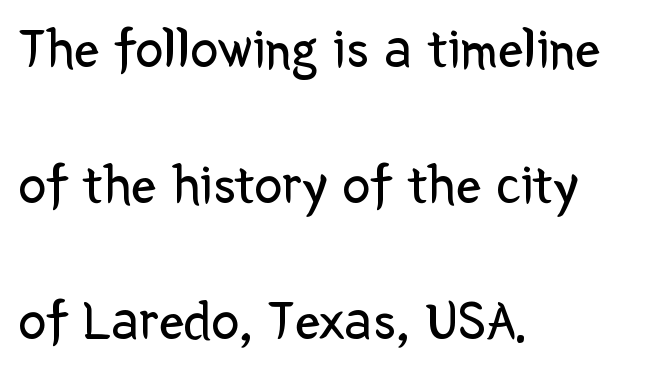
{"serif": "no", "italic": "no", "bold": "no", "weight": "regular", "width": "normal", "stroke_contrast": "low", "x_height": "medium", "monospaced": "no", "underline": "no", "align": "left", "line_spacing": "loose", "line_spacing_ratio": 2.43, "letter_spacing": "normal", "letter_spacing_em": 0.0, "glyph_px": 56}
